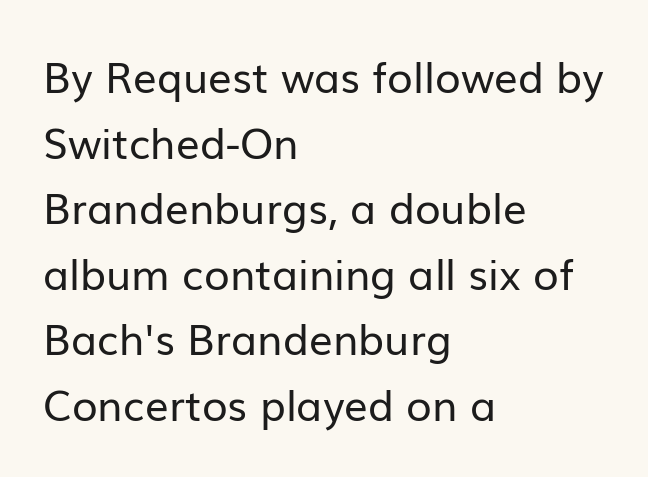
{"serif": "no", "italic": "no", "bold": "no", "weight": "regular", "width": "normal", "stroke_contrast": "low", "x_height": "medium", "monospaced": "no", "underline": "no", "align": "left", "line_spacing": "normal", "line_spacing_ratio": 1.56, "letter_spacing": "normal", "letter_spacing_em": 0.0, "glyph_px": 42}
